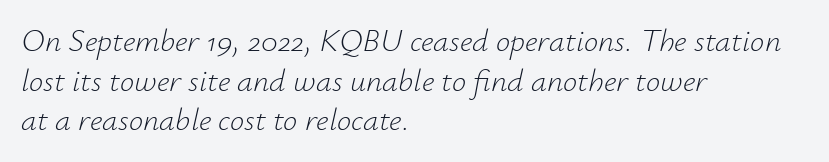
Q: Is the text bold? A: No.
Q: Is the text italic (slanted)? A: Yes, it leans right by about 12 degrees.
Q: Is the text underlined? A: No.
Q: How is the paragraph aligned? A: Left-aligned.
Q: Is the spacing between letters normal or unusually wide? A: Normal.
Q: Width (condensed, normal, or wide)? A: Normal.
Q: Stroke contrast? A: Low.
Q: x-height? A: Small.
Q: Monospaced? A: No.
